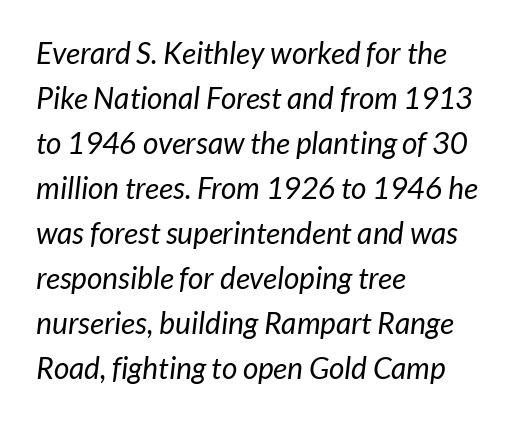
{"serif": "no", "bold": "no", "weight": "regular", "width": "normal", "stroke_contrast": "low", "x_height": "medium", "monospaced": "no", "underline": "no", "align": "left", "line_spacing": "normal", "line_spacing_ratio": 1.5, "letter_spacing": "normal", "letter_spacing_em": 0.0, "glyph_px": 30}
